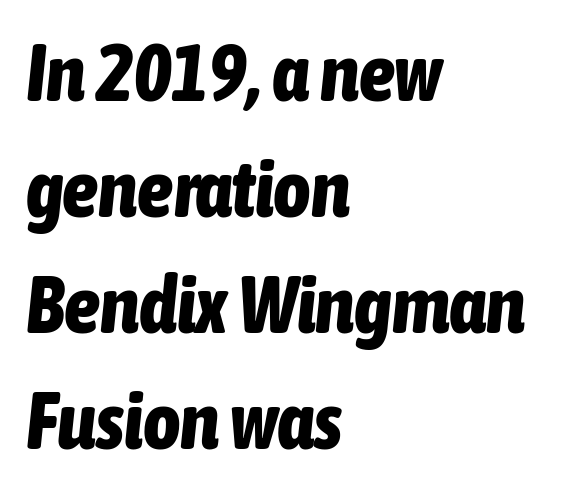
The image shows 80 px bold, condensed type, italic (leaning right); set left-aligned, normal line spacing (1.45x), normal letter spacing, not underlined; low stroke contrast and a medium x-height.
